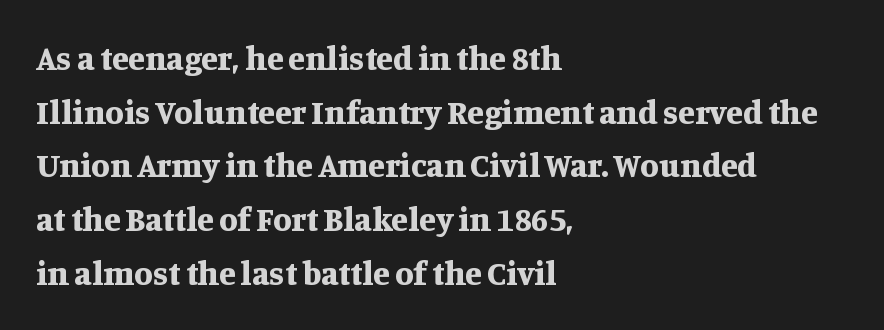
{"serif": "yes", "italic": "no", "bold": "yes", "weight": "bold", "width": "normal", "stroke_contrast": "medium", "x_height": "large", "monospaced": "no", "underline": "no", "align": "left", "line_spacing": "normal", "line_spacing_ratio": 1.58, "letter_spacing": "normal", "letter_spacing_em": 0.0, "glyph_px": 34}
